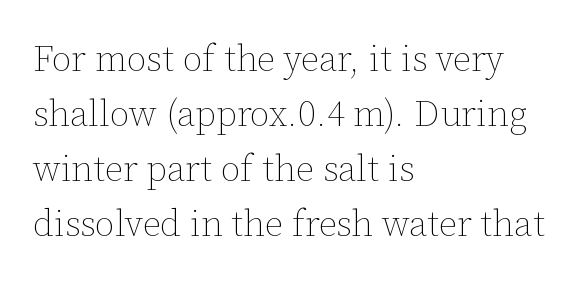
The image shows 36 px thin type, upright; set left-aligned, normal line spacing (1.53x), normal letter spacing, not underlined; low stroke contrast and a medium x-height.
